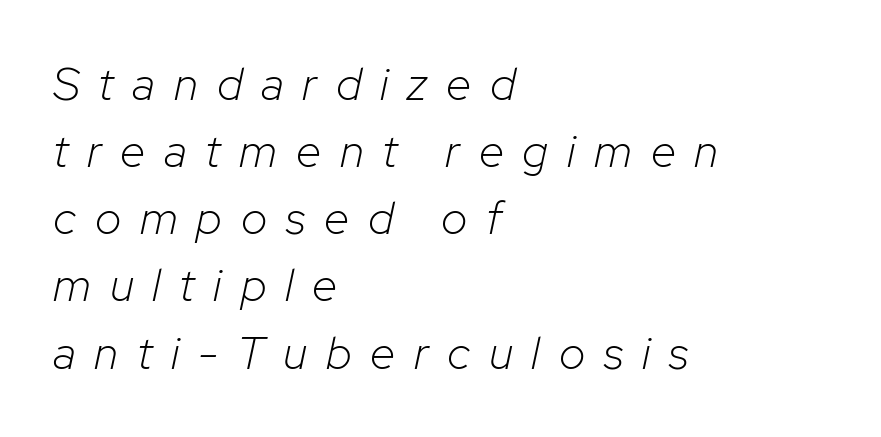
The image shows 46 px light type, italic (leaning right); set left-aligned, normal line spacing (1.46x), unusually wide letter spacing (+0.41 em), not underlined; low stroke contrast and a medium x-height.
